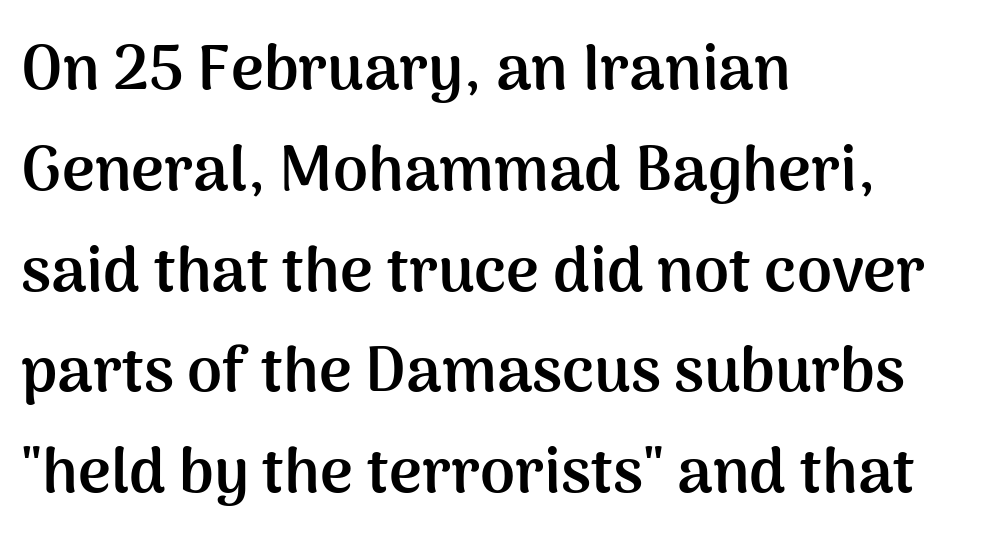
The image shows 63 px semibold sans-serif type, upright; set left-aligned, normal line spacing (1.6x), normal letter spacing, not underlined; medium stroke contrast and a medium x-height.
